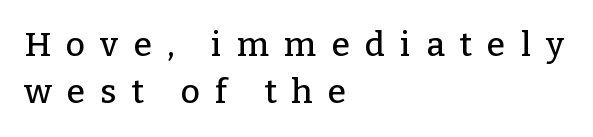
{"serif": "yes", "italic": "no", "width": "normal", "stroke_contrast": "low", "x_height": "medium", "monospaced": "no", "underline": "no", "align": "left", "line_spacing": "normal", "line_spacing_ratio": 1.37, "letter_spacing": "wide", "letter_spacing_em": 0.44, "glyph_px": 34}
